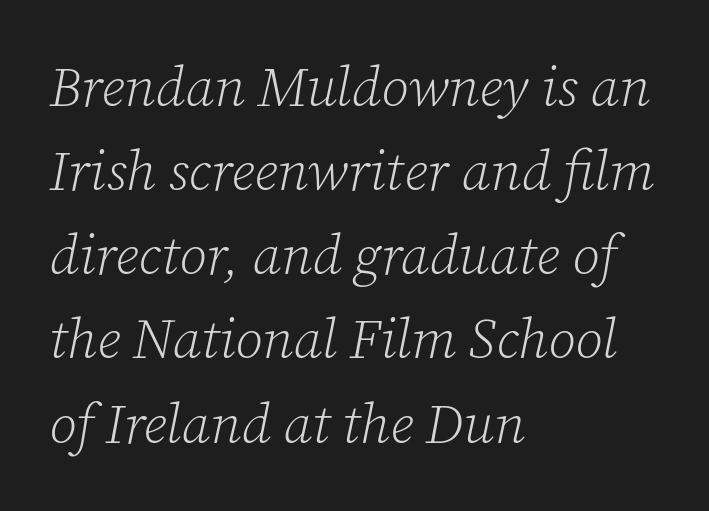
{"serif": "yes", "italic": "yes", "lean": "right", "slant_degrees": 12, "bold": "no", "weight": "light", "width": "normal", "stroke_contrast": "low", "x_height": "medium", "monospaced": "no", "underline": "no", "align": "left", "line_spacing": "normal", "line_spacing_ratio": 1.53, "letter_spacing": "normal", "letter_spacing_em": 0.0, "glyph_px": 55}
